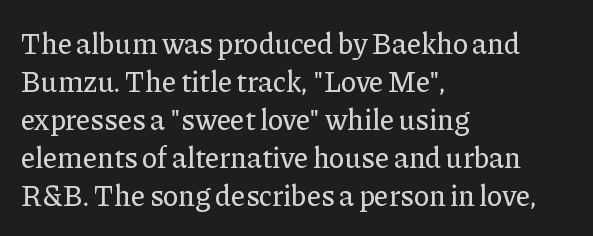
{"serif": "yes", "italic": "no", "width": "normal", "stroke_contrast": "low", "x_height": "medium", "monospaced": "no", "underline": "no", "align": "left", "line_spacing": "normal", "line_spacing_ratio": 1.31, "letter_spacing": "normal", "letter_spacing_em": 0.0, "glyph_px": 29}
